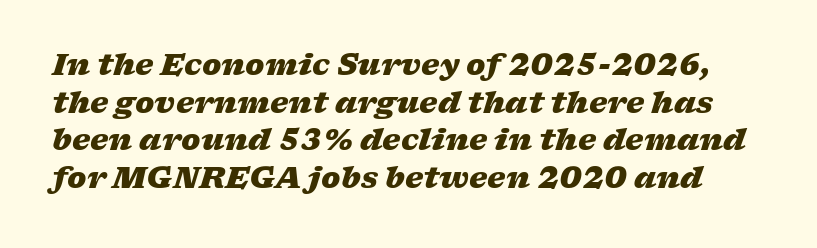
Plain, unruled lines of type. This block has exactly the height ordinary leading produces. Caption: standard tracking, unaltered. Every character sits at an angle, as italics do.
